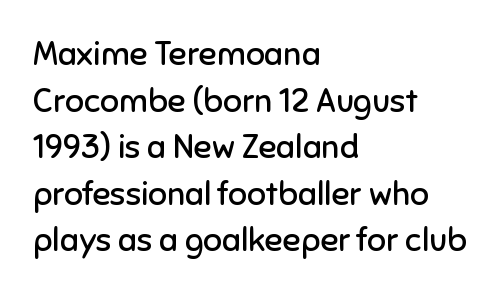
{"serif": "no", "italic": "no", "bold": "no", "weight": "regular", "width": "normal", "stroke_contrast": "low", "x_height": "medium", "monospaced": "no", "underline": "no", "align": "left", "line_spacing": "normal", "line_spacing_ratio": 1.41, "letter_spacing": "normal", "letter_spacing_em": 0.0, "glyph_px": 33}
